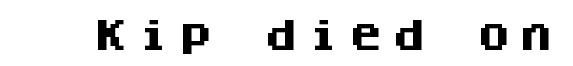
The image shows 34 px heavy sans-serif type, upright, monospaced; set unusually wide letter spacing (+0.25 em), not underlined; medium stroke contrast and a large x-height.
